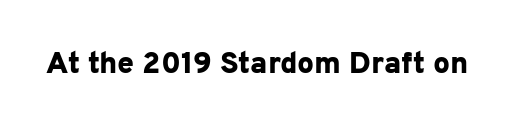
The image shows 30 px bold sans-serif type, upright; set normal letter spacing, not underlined; low stroke contrast and a medium x-height.
